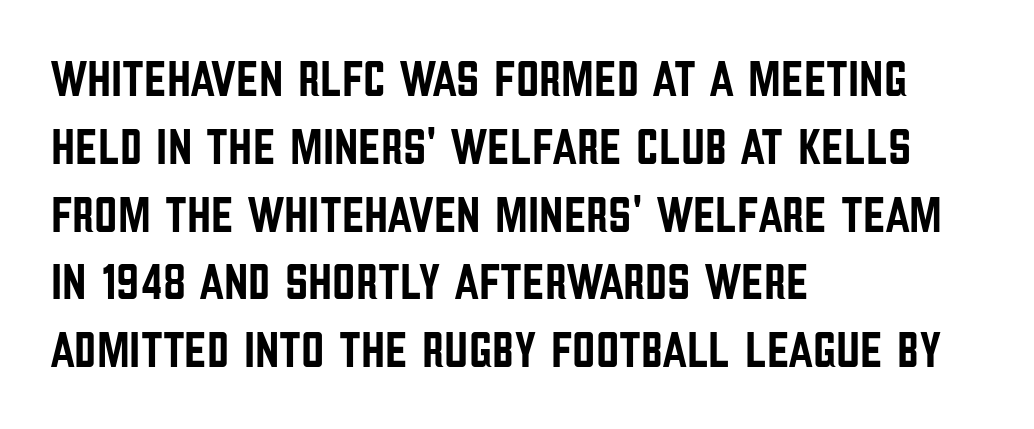
The image shows 51 px condensed sans-serif type, upright; set left-aligned, normal line spacing (1.33x), normal letter spacing, not underlined; low stroke contrast and a large x-height.
